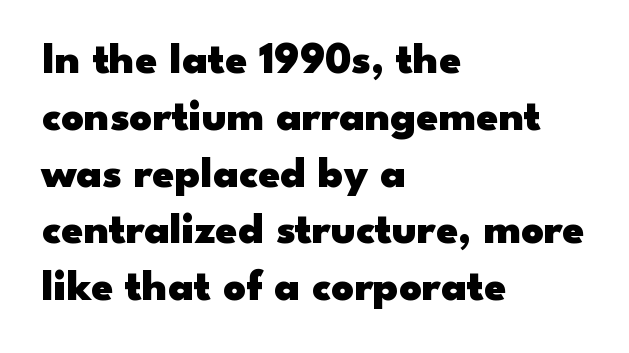
The rendering uses a moderate line-height, typical for paragraphs. Thick stems and heavy bowls — unmistakably bold. No extra tracking has been applied to these lines. Does the lettering tilt? It doesn't — this is upright. Stroke terminals: plain, sans-serif. Layout note: lines flush left.
